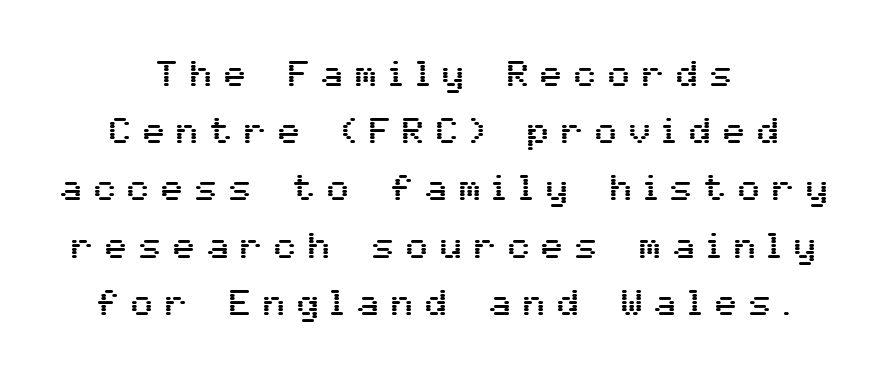
{"serif": "no", "italic": "no", "width": "normal", "stroke_contrast": "medium", "x_height": "medium", "monospaced": "no", "underline": "no", "align": "center", "line_spacing": "normal", "line_spacing_ratio": 1.59, "letter_spacing": "wide", "letter_spacing_em": 0.34, "glyph_px": 36}
